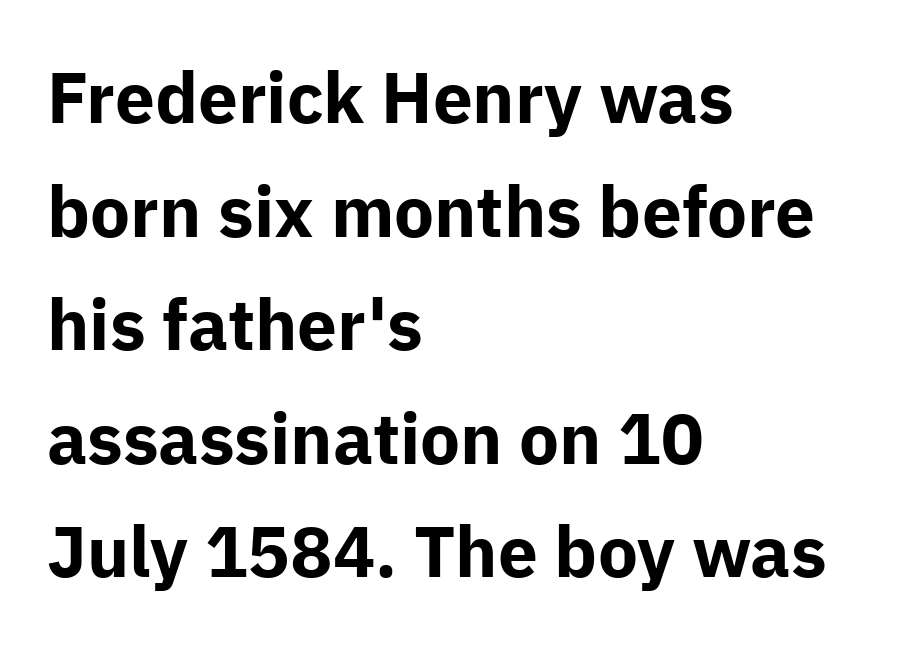
Q: Is the text bold? A: Yes.
Q: Is the text italic (slanted)? A: No, it is upright.
Q: Is the typeface a serif or a sans-serif typeface? A: Sans-serif.
Q: Is the text underlined? A: No.
Q: How is the paragraph aligned? A: Left-aligned.
Q: Is the spacing between letters normal or unusually wide? A: Normal.
Q: Is the spacing between lines tight, normal or loose? A: Normal.
Q: Width (condensed, normal, or wide)? A: Normal.
Q: Stroke contrast? A: Low.
Q: x-height? A: Medium.
Q: Monospaced? A: No.
